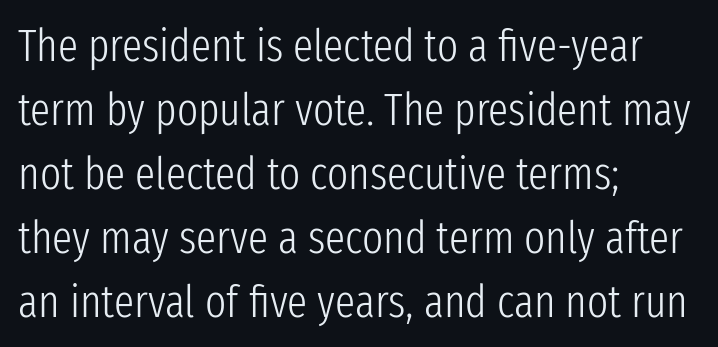
The image shows 45 px light, condensed sans-serif type, upright; set left-aligned, normal line spacing (1.42x), normal letter spacing, not underlined; low stroke contrast and a medium x-height.
